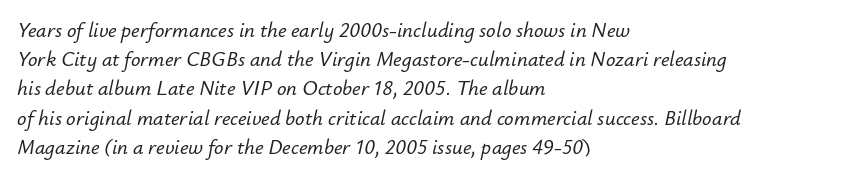
This block has exactly the height ordinary leading produces. The passage is arranged the way most books set body copy — flush left. Default kerning and tracking; the words read as compact shapes. The glyphs are unaccompanied by any horizontal stroke below them.
